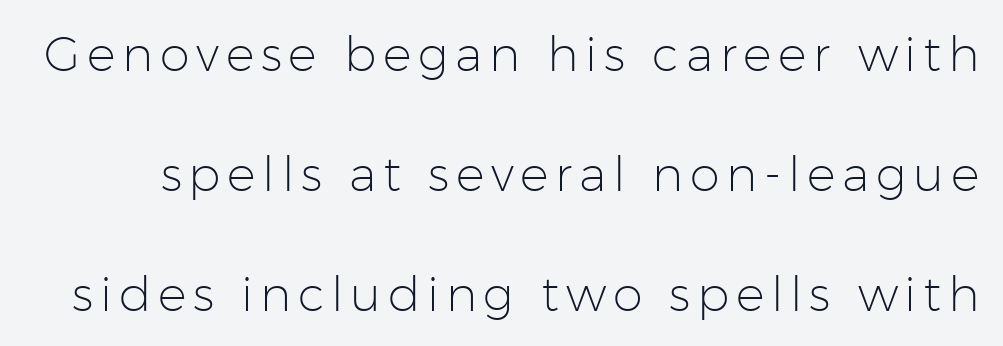
The image shows 48 px light sans-serif type, upright; set loose line spacing (2.5x), not underlined; low stroke contrast and a medium x-height.
